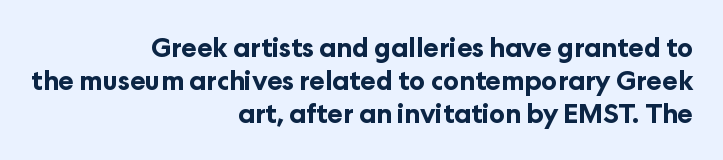
The face used here has the dense, thick strokes of a bold. Posture: straight, roman, zero tilt. This sample keeps an unexceptional amount of space between lines. Where is the straight margin? On the right. The tracking reads as untouched default to a designer's eye.
